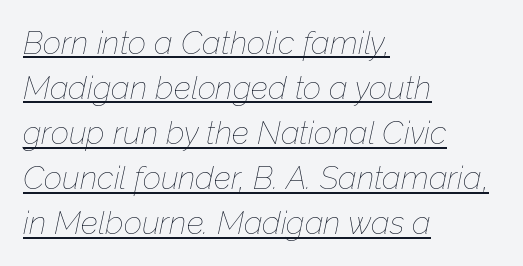
These characters rest on top of a visible drawn line. Characters follow at the spacing the type designer built in. Looks like regular typesetting: each glyph gets only the width it needs. One glance says typical: line gaps are just what's usual. The passage shown leans; its letterforms are oblique. The lines are quadded left.
